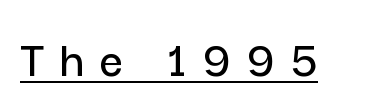
Proportional: the letters do not fall into vertical columns. Students, note that the glyphs here are deliberately spaced far apart. Do the letters lean? They stand straight. The typeface chosen for these lines omits serifs. Descenders here cross a horizontal rule under the line.
